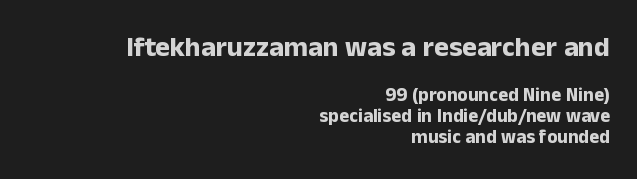
The image shows 28 px bold sans-serif type, upright; set right-aligned, tight line spacing (1.12x), normal letter spacing, not underlined; the first (top) block is 1.47x larger; low stroke contrast and a medium x-height.
